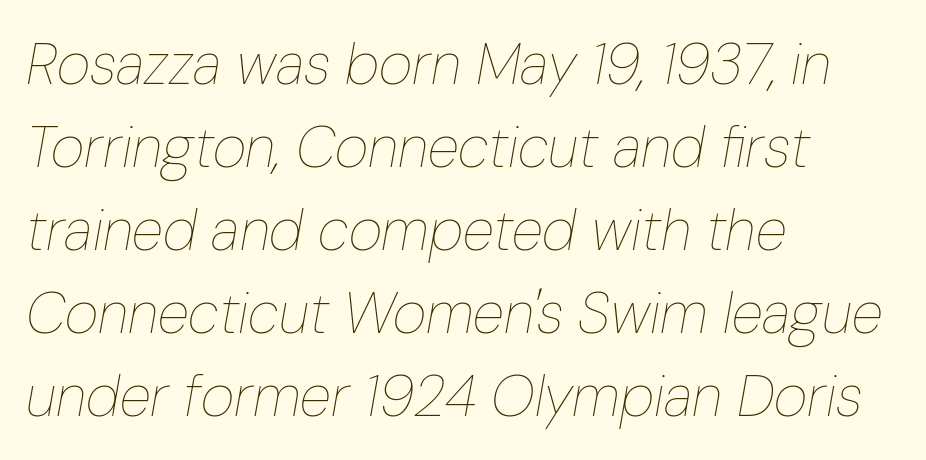
{"italic": "yes", "lean": "right", "slant_degrees": 10, "bold": "no", "weight": "thin", "width": "condensed", "stroke_contrast": "low", "x_height": "medium", "monospaced": "no", "underline": "no", "align": "left", "line_spacing": "normal", "line_spacing_ratio": 1.43, "letter_spacing": "normal", "letter_spacing_em": 0.0, "glyph_px": 58}
